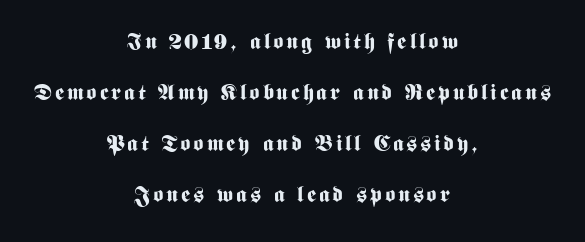
The image shows 22 px bold type, upright; set centered, loose line spacing (2.32x), not underlined.
